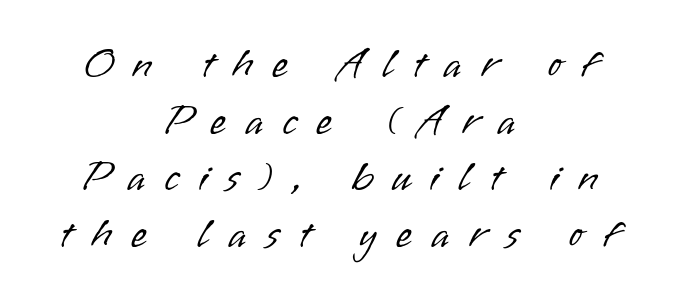
The image shows 42 px light sans-serif type; set centered, normal line spacing (1.35x), unusually wide letter spacing (+0.46 em), not underlined; low stroke contrast and a small x-height.
